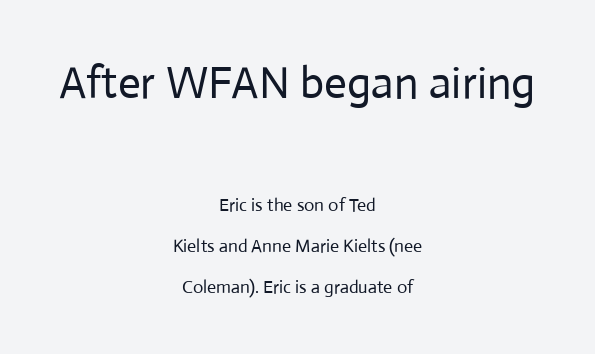
Loosely led — the rows are spread out. Note the varied advance widths — an 'i' is clearly narrower than an 'm'. A sans-serif font was chosen for this passage. Has an underline been added? It has not. Alignment: centered. The rendering shrinks the type as you move from the upper chunk to the lower.
